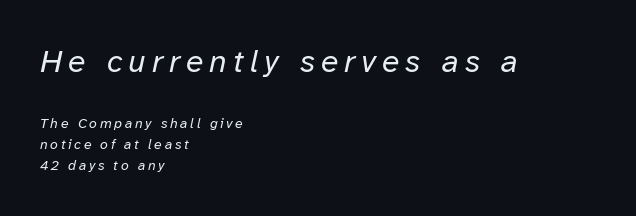
{"italic": "yes", "lean": "right", "slant_degrees": 12, "bold": "no", "weight": "regular", "width": "normal", "stroke_contrast": "low", "x_height": "medium", "monospaced": "no", "underline": "no", "align": "left", "line_spacing": "normal", "line_spacing_ratio": 1.51, "larger_block": "first", "size_ratio": 2.29, "glyph_px": 32}
